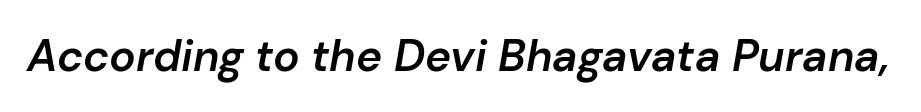
{"italic": "yes", "lean": "right", "slant_degrees": 10, "bold": "semi", "weight": "semibold", "width": "normal", "stroke_contrast": "low", "x_height": "medium", "monospaced": "no", "underline": "no", "letter_spacing": "normal", "letter_spacing_em": 0.0, "glyph_px": 44}
